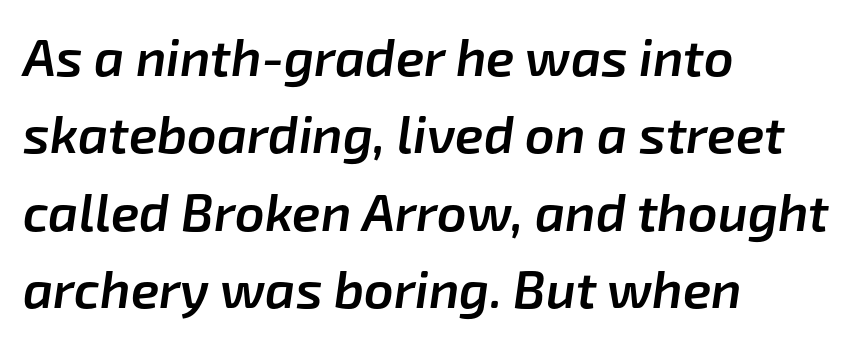
Reading down the block, your eye returns to a fixed left position each line. This is the in-between weight designers call semibold or demi. Nobody touched the tracking dial on this one. Just letters on the line, the space beneath them empty.
